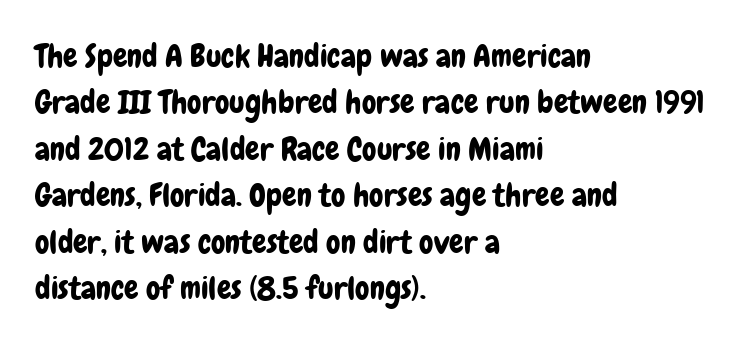
Q: Is the text italic (slanted)? A: No, it is upright.
Q: Is the typeface a serif or a sans-serif typeface? A: Sans-serif.
Q: Is the text underlined? A: No.
Q: How is the paragraph aligned? A: Left-aligned.
Q: Is the spacing between letters normal or unusually wide? A: Normal.
Q: Is the spacing between lines tight, normal or loose? A: Normal.
Q: Width (condensed, normal, or wide)? A: Condensed.
Q: Stroke contrast? A: Low.
Q: x-height? A: Medium.
Q: Monospaced? A: No.
